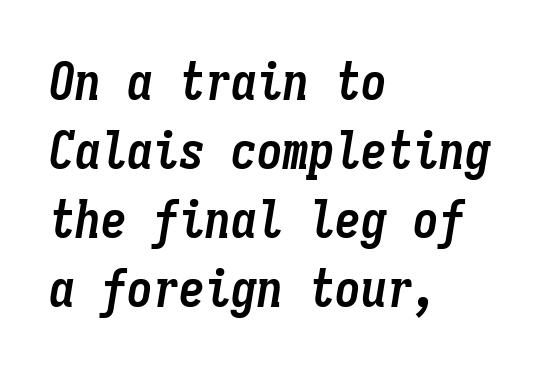
{"italic": "yes", "lean": "right", "slant_degrees": 9, "bold": "yes", "weight": "semibold", "width": "condensed", "stroke_contrast": "low", "x_height": "medium", "monospaced": "yes", "underline": "no", "align": "left", "line_spacing": "normal", "line_spacing_ratio": 1.33, "letter_spacing": "normal", "letter_spacing_em": 0.0, "glyph_px": 52}
